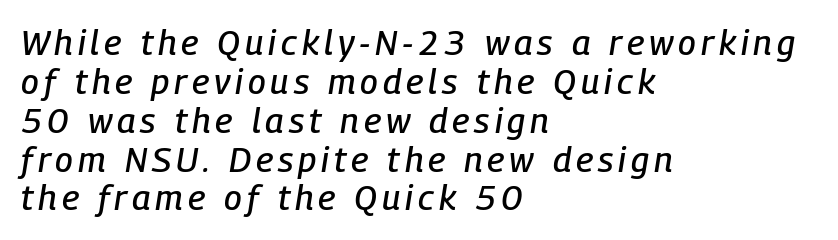
{"italic": "yes", "lean": "right", "slant_degrees": 9, "width": "condensed", "stroke_contrast": "low", "x_height": "medium", "monospaced": "no", "underline": "no", "align": "left", "line_spacing": "tight", "line_spacing_ratio": 1.11, "glyph_px": 35}
